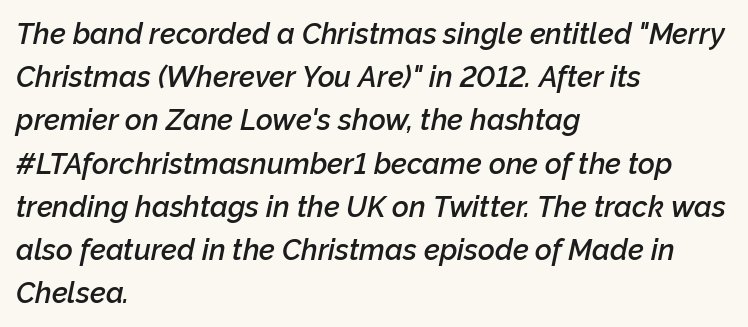
Just letters on the line, the space beneath them empty. This rendering uses left alignment, leaving the right contour irregular. Observe the lean: these are italic letterforms. Bold? Not quite — semibold, heavier than regular but stopping short. Honestly, the row spacing looks completely unremarkable.
